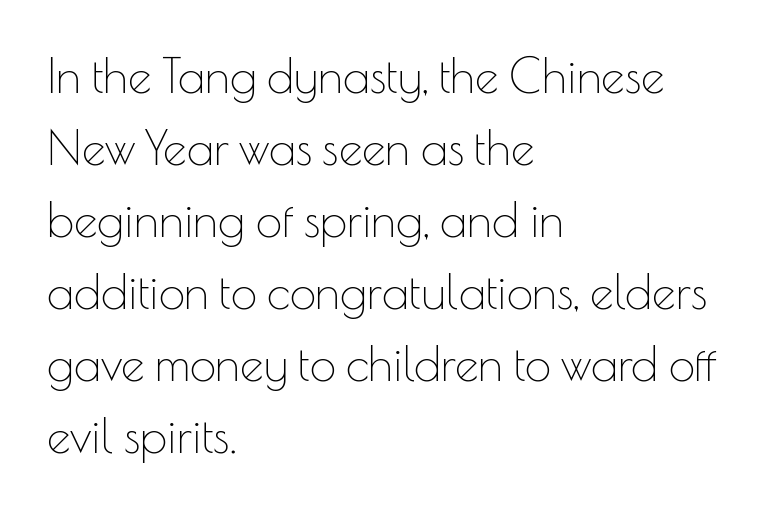
Reading down the column, the eye jumps a familiar distance to each next line. The letterforms sit shoulder to shoulder at normal distance. The lines in this sample share a left origin and differ only in where they stop. The face used here is proportionally spaced, like ordinary book or web type. Has an underline been added? It has not. Counters stay open thanks to moderate or lighter strokes.
